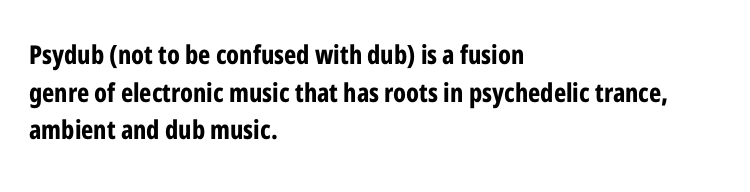
On the weight axis this lands at bold, roughly 700. Words float on clear page, feet unadorned. Interline gaps are of average width in this sample. The rendering keeps characters at their native spacing. In terms of posture, this sample is upright.
